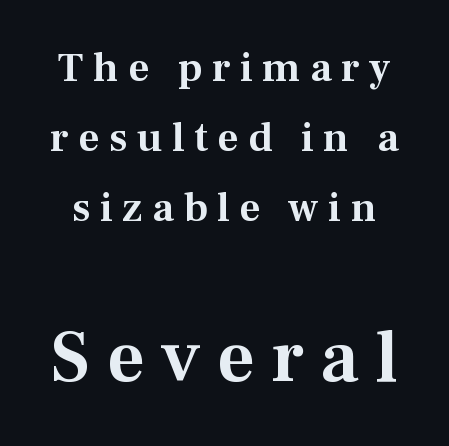
Typesetter's note — lower block bumped up in size, upper block left smaller. These lines sit exactly where default settings would place them. The line texture is sparse and dotted thanks to wide tracking. The passage shown is typed in a proportional face where columns would drift. In terms of letterform style, serifs are clearly present.
